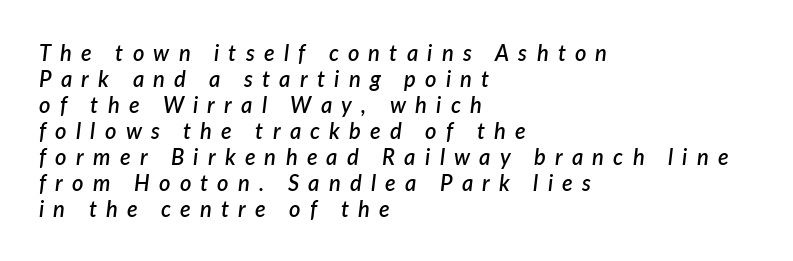
Stroke thickness is moderately raised; the sample reads as semibold. Check under the words: just untouched page. The face used here has a pronounced slope to its letters. All the whitespace from short lines collects on the right.
